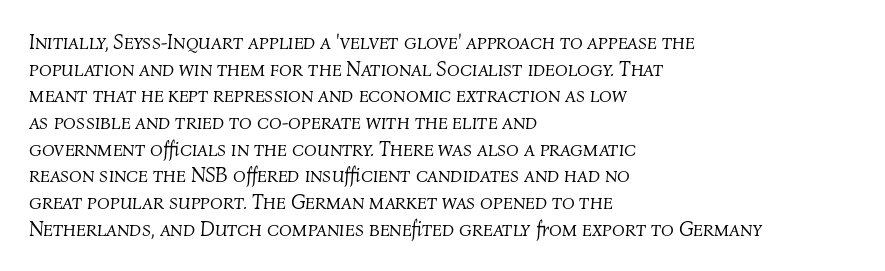
Line spacing here is normal. All the whitespace from short lines collects on the right. The letters look calm and open, with moderate or lighter stems. Slanted lettering throughout.
